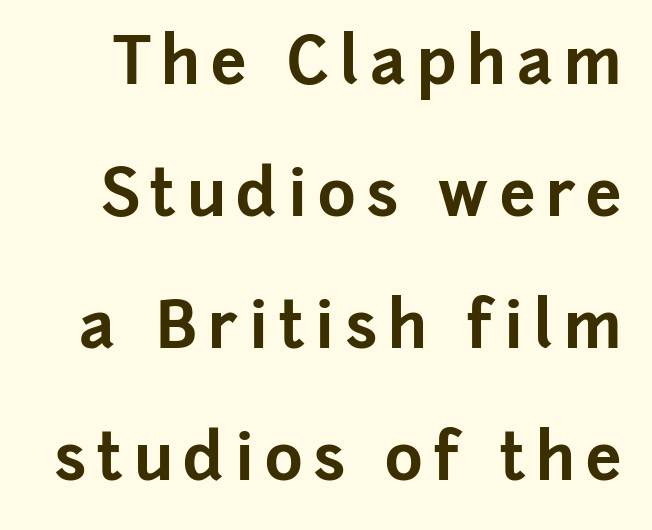
Pretty heavy lettering here — definitely bold. The letters advance in unequal steps, a hallmark of proportional type. Reading down the column, the eye jumps a long way to each next line. Nope, no serifs anywhere on these letters. This sample uses an upright cut, with every glyph sitting square on the baseline. The space beneath each line is pristine and unruled.
